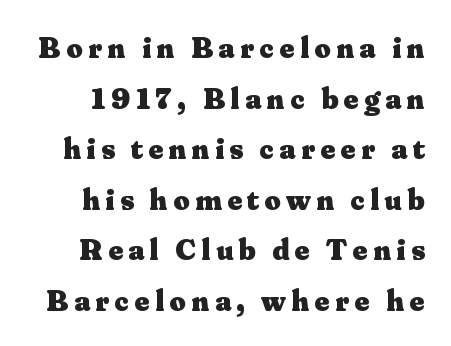
In terms of letterform style, serifs are clearly present. Nope, not italic — everything's standing straight. The letters are bold, with thick, heavy strokes. A typesetter would call this proportional, since set widths differ per character. Reading down the column, the eye jumps a familiar distance to each next line. The space directly below the letters is spotless.
